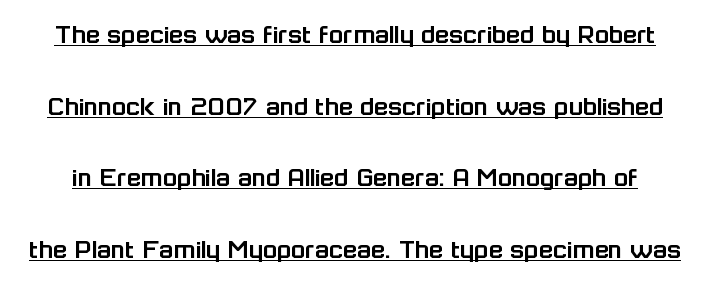
Q: Is the text italic (slanted)? A: No, it is upright.
Q: Is the typeface a serif or a sans-serif typeface? A: Sans-serif.
Q: Is the text underlined? A: Yes.
Q: Is the spacing between letters normal or unusually wide? A: Normal.
Q: Is the spacing between lines tight, normal or loose? A: Loose.
Q: Width (condensed, normal, or wide)? A: Normal.
Q: Stroke contrast? A: Low.
Q: x-height? A: Medium.
Q: Monospaced? A: No.
